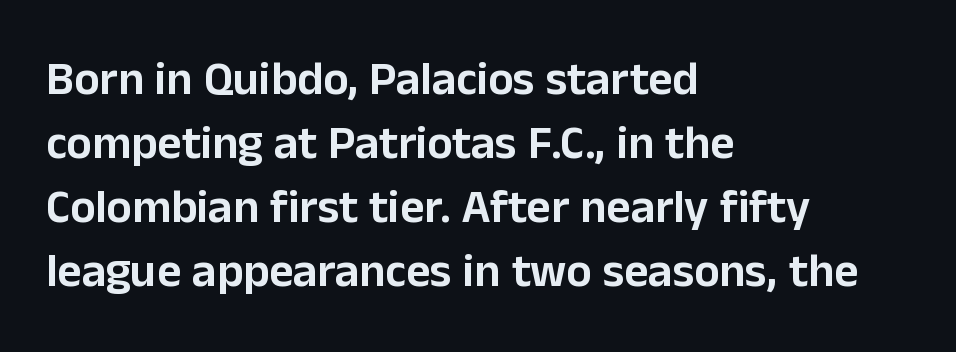
Layout note: lines flush left. The horizontal fit of the characters is conventional and even. A typesetter would call this proportional, since set widths differ per character. No word sits above an underline. Grotesque or geometric, the face here clearly has no serifs. Whoever set this chose a conventional vertical rhythm.
